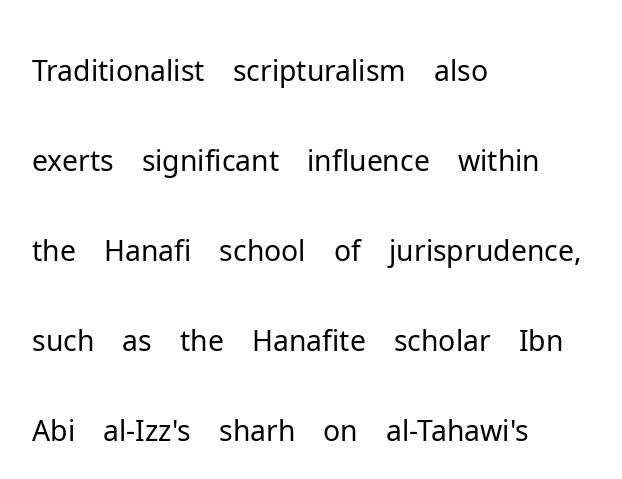
Notice how the passage keeps a crisp vertical edge on the left only. In terms of letterspacing, this is plain default setting. The strip under each line holds only bare page. Each new line begins a customary step beneath the previous one.
